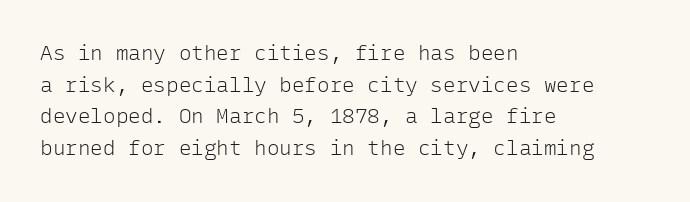
The image shows 21 px text type, upright; set left-aligned, normal line spacing (1.51x), normal letter spacing, not underlined.
